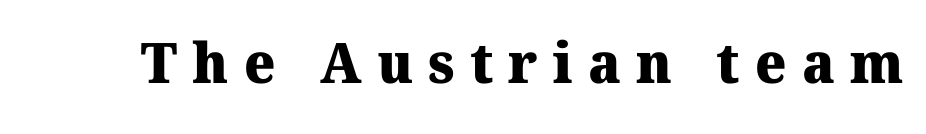
Rule under the text: the space is simply empty. Weight: bold. Regarding serifs, this sample has them. The type is letterspaced generously, with wide tracking. Do the characters align in a grid? No, the font is proportional.
